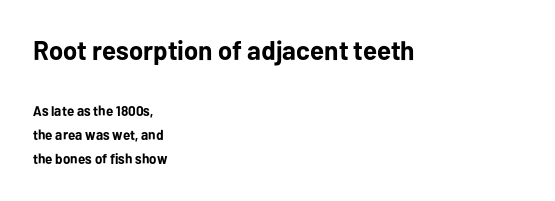
The image shows 27 px bold type, upright; set left-aligned, line spacing 1.74x, normal letter spacing, not underlined; the first (top) block is 1.93x larger.
